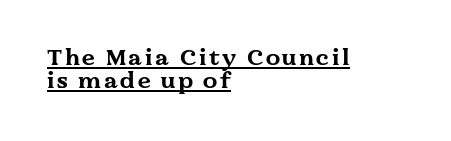
Short and long lines alike share a common starting point at left. The vertical gap from one line to the next is small. Its strokes are broad and dark, the hallmark of bold type. When letters stand straight like this, we call the style roman or upright. Beneath each row of characters lies a ruled line.
